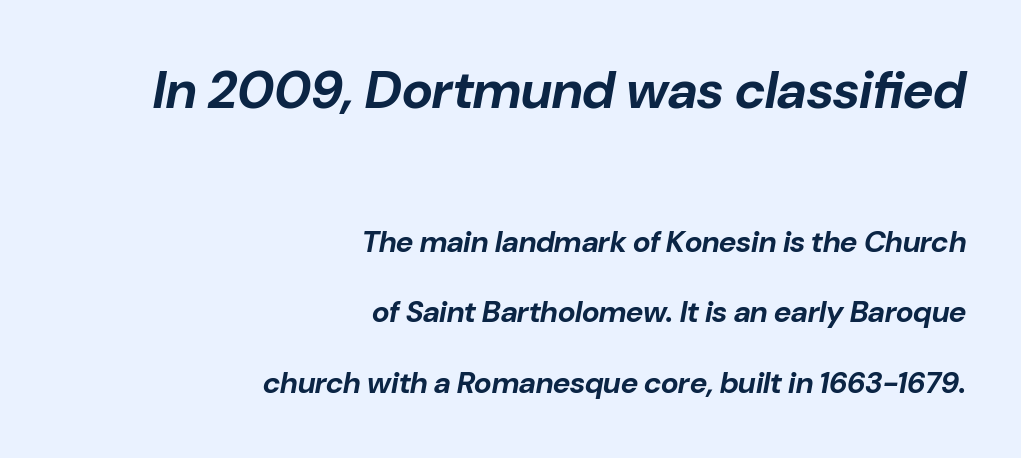
Anything drawn beneath the words? Only blank space. Emphasis-style slanted type is in use. Heft: maximum for text — a bold. The rendering uses natural spacing where letterforms have individual widths.
